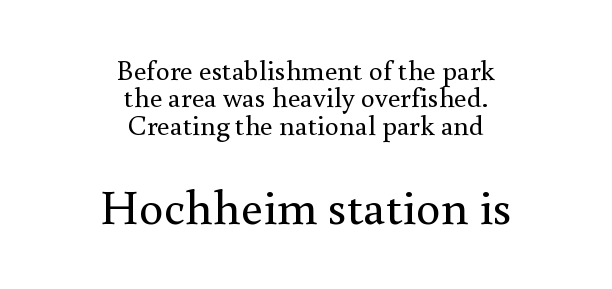
A typesetter would call this proportional, since set widths differ per character. The zone under the glyphs is completely vacant. The characters are drawn with everyday or finer stroke widths. The lettering holds an erect, upright posture throughout. A typesetter would call this leading minimal, almost set solid. How are the letters spaced? Ordinarily, with no added tracking.
